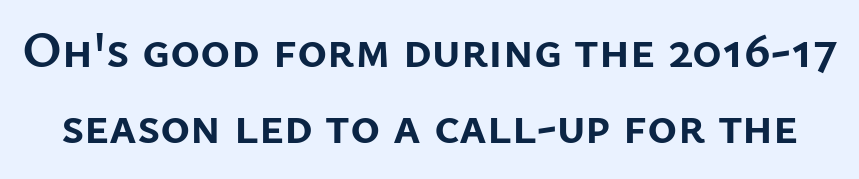
The image shows 51 px semibold sans-serif type, upright; set normal line spacing (1.5x), normal letter spacing, not underlined; low stroke contrast and a medium x-height.
